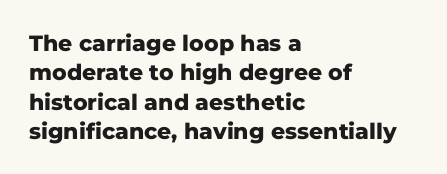
Q: Is the text bold? A: Yes.
Q: Is the text italic (slanted)? A: No, it is upright.
Q: Is the text underlined? A: No.
Q: How is the paragraph aligned? A: Left-aligned.
Q: Is the spacing between letters normal or unusually wide? A: Normal.
Q: Is the spacing between lines tight, normal or loose? A: Normal.
